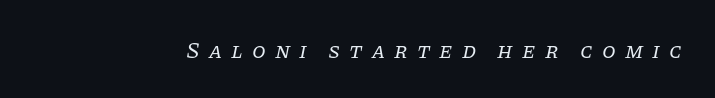
The letters are spread apart with noticeably loose tracking. Stems and bowls with no extra thickness — not bold. The baseline area is clear. The whole block is typeset with a tilt.
